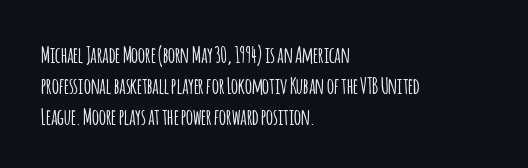
Q: Is the text italic (slanted)? A: No, it is upright.
Q: Is the text underlined? A: No.
Q: How is the paragraph aligned? A: Left-aligned.
Q: Is the spacing between letters normal or unusually wide? A: Normal.
Q: Is the spacing between lines tight, normal or loose? A: Normal.
